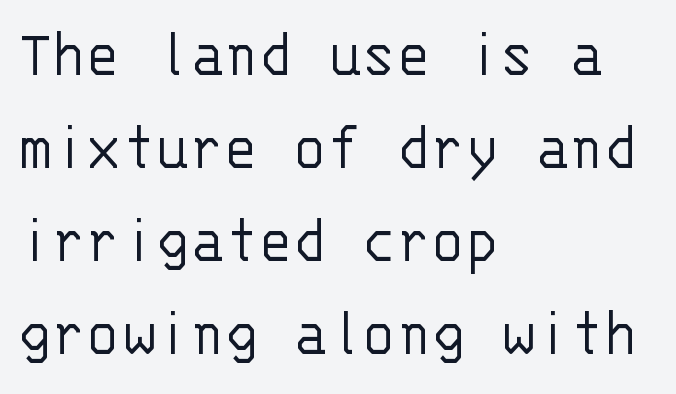
Q: Is the text bold? A: No.
Q: Is the text italic (slanted)? A: No, it is upright.
Q: Is the typeface a serif or a sans-serif typeface? A: Sans-serif.
Q: Is the text underlined? A: No.
Q: How is the paragraph aligned? A: Left-aligned.
Q: Is the spacing between letters normal or unusually wide? A: Normal.
Q: Is the spacing between lines tight, normal or loose? A: Normal.
Q: Width (condensed, normal, or wide)? A: Normal.
Q: Stroke contrast? A: Low.
Q: x-height? A: Large.
Q: Monospaced? A: Yes.
